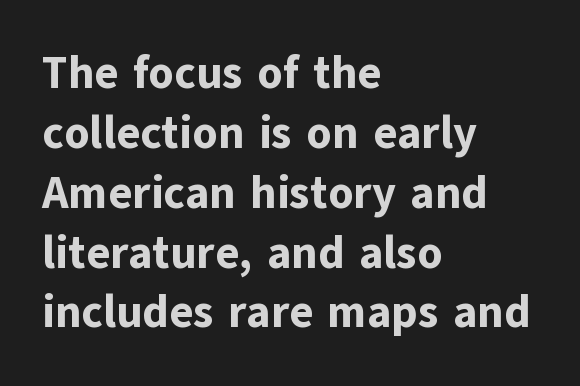
{"serif": "no", "italic": "no", "bold": "yes", "weight": "bold", "width": "normal", "stroke_contrast": "low", "x_height": "medium", "monospaced": "no", "underline": "no", "align": "left", "line_spacing": "normal", "line_spacing_ratio": 1.33, "letter_spacing": "normal", "letter_spacing_em": 0.0, "glyph_px": 45}
